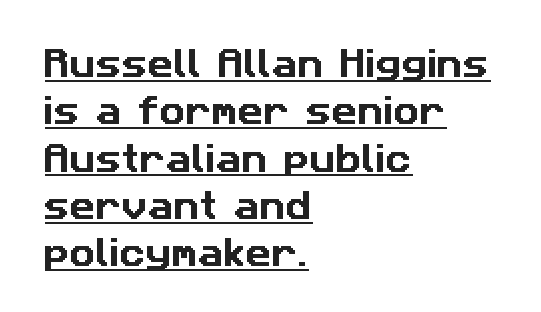
{"serif": "no", "width": "normal", "stroke_contrast": "low", "x_height": "medium", "monospaced": "no", "underline": "yes", "align": "left", "line_spacing": "normal", "line_spacing_ratio": 1.48, "letter_spacing": "normal", "letter_spacing_em": 0.0, "glyph_px": 32}
